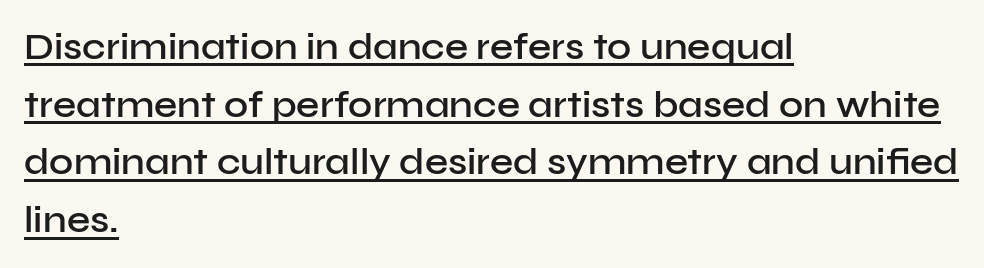
Q: Is the text bold? A: Semi-bold.
Q: Is the text italic (slanted)? A: No, it is upright.
Q: Is the typeface a serif or a sans-serif typeface? A: Sans-serif.
Q: Is the text underlined? A: Yes.
Q: How is the paragraph aligned? A: Left-aligned.
Q: Is the spacing between letters normal or unusually wide? A: Normal.
Q: Is the spacing between lines tight, normal or loose? A: Normal.
Q: Width (condensed, normal, or wide)? A: Normal.
Q: Stroke contrast? A: Low.
Q: x-height? A: Medium.
Q: Monospaced? A: No.
